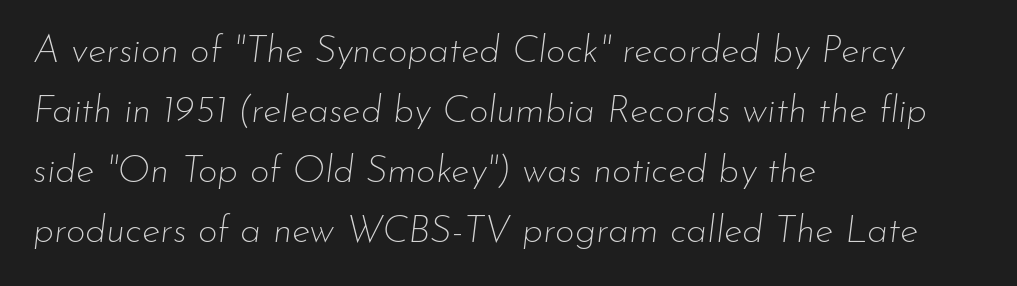
If you drew a line through each stem, it would be angled. Short note: letters normally spaced. The rendering uses natural spacing where letterforms have individual widths. Visually the block forms a straight wall on the left and a jagged coastline on the right.
